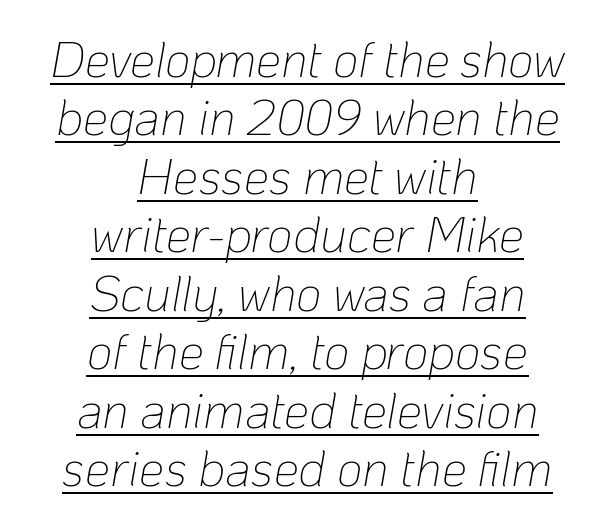
{"italic": "yes", "lean": "right", "slant_degrees": 10, "bold": "no", "weight": "thin", "width": "normal", "stroke_contrast": "low", "x_height": "medium", "monospaced": "no", "underline": "yes", "align": "center", "line_spacing_ratio": 1.17, "letter_spacing": "normal", "letter_spacing_em": 0.0, "glyph_px": 50}
